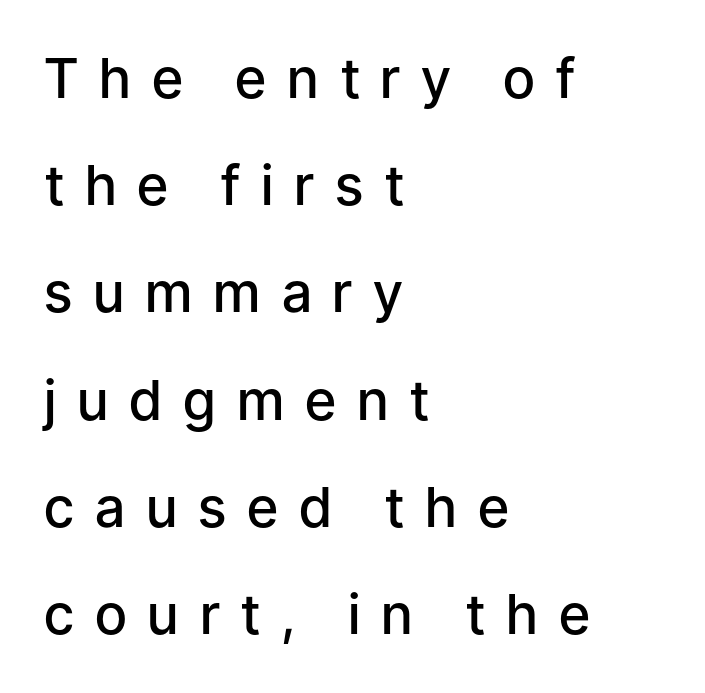
Q: Is the text bold? A: Semi-bold.
Q: Is the text italic (slanted)? A: No, it is upright.
Q: Is the typeface a serif or a sans-serif typeface? A: Sans-serif.
Q: Is the text underlined? A: No.
Q: How is the paragraph aligned? A: Left-aligned.
Q: Is the spacing between letters normal or unusually wide? A: Unusually wide.
Q: Is the spacing between lines tight, normal or loose? A: Loose.
Q: Width (condensed, normal, or wide)? A: Normal.
Q: Stroke contrast? A: Low.
Q: x-height? A: Medium.
Q: Monospaced? A: No.
